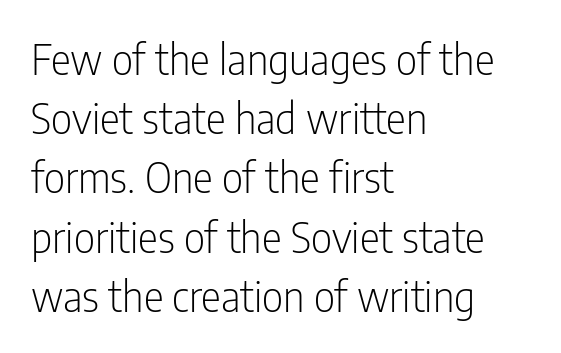
Weight class: somewhere from thin through regular. Spacing verdict: proportional, widths tailored to each character. Posture: upright roman. Compared with typical paragraphs, the rows here are spaced about the same. Each line starts at the same left margin while the right side varies. The gap between lines stays unmarked.
